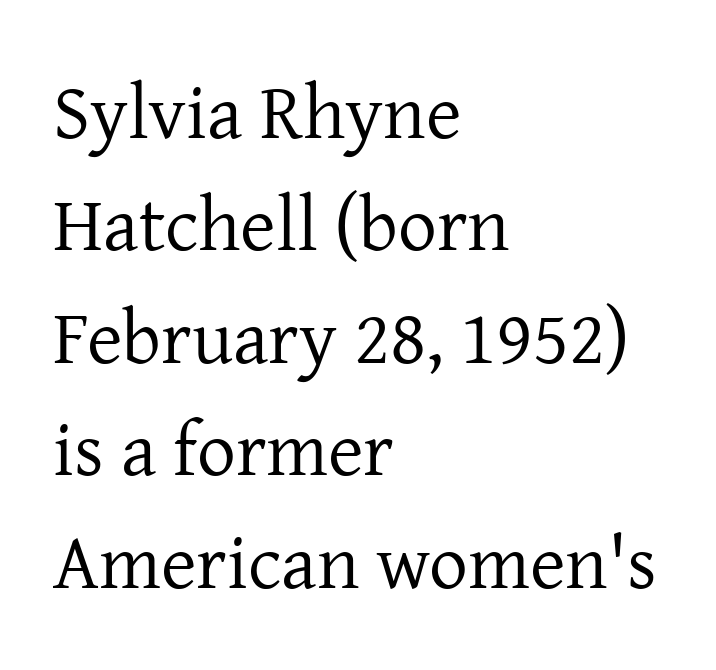
{"serif": "yes", "italic": "no", "bold": "no", "weight": "regular", "width": "normal", "stroke_contrast": "low", "x_height": "medium", "monospaced": "no", "underline": "no", "align": "left", "line_spacing": "normal", "line_spacing_ratio": 1.46, "letter_spacing": "normal", "letter_spacing_em": 0.0, "glyph_px": 77}
